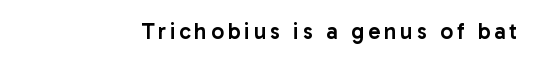
The image shows 23 px text type, upright; set not underlined.
